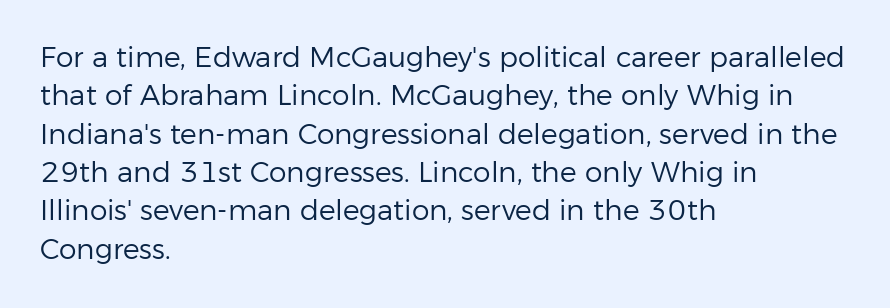
The paragraph shown leans on its left margin. The specimen omits any rule beneath the text block's lines. The passage shown stacks its lines at a standard gap. Are there feet on the stems? There aren't — it's a sans. Standard letterfit; no display-style spreading of the glyphs. The letters look calm and open, with moderate or lighter stems.
